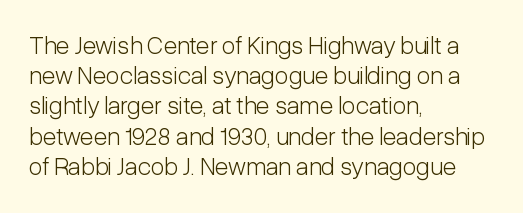
The image shows 25 px text type, upright; set left-aligned, line spacing 1.21x, normal letter spacing, not underlined.
